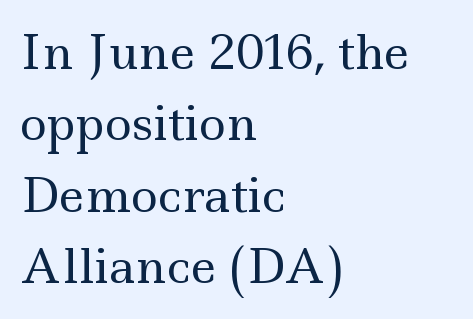
{"serif": "yes", "italic": "no", "bold": "no", "weight": "regular", "width": "wide", "x_height": "small", "monospaced": "no", "underline": "no", "align": "left", "line_spacing": "normal", "line_spacing_ratio": 1.55, "letter_spacing": "normal", "letter_spacing_em": 0.0, "glyph_px": 46}
